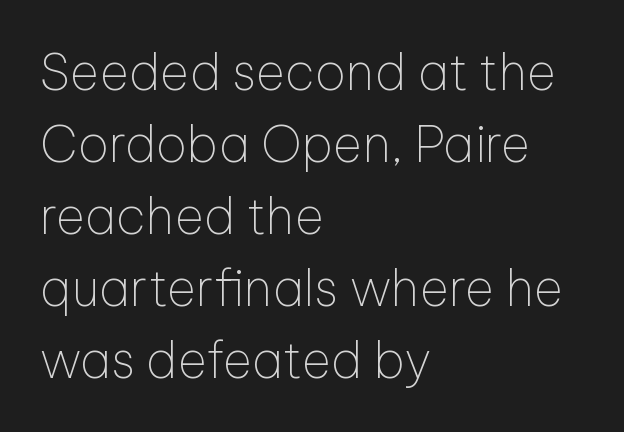
The image shows 50 px thin sans-serif type, upright; set left-aligned, normal line spacing (1.44x), normal letter spacing, not underlined; low stroke contrast and a medium x-height.
